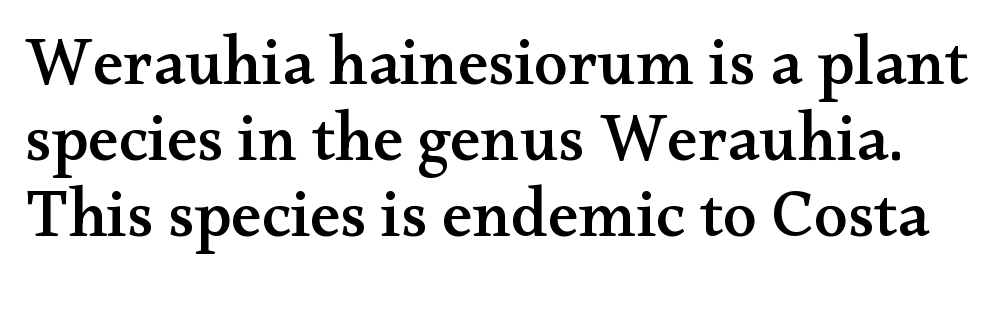
Underlining? Definitely not there. Every stem runs plumb, perpendicular to the baseline. The face used here is seriffed, in the tradition of book romans. You could call the tracking neutral — neither tight nor loose. Closely set lines give the paragraph a compact silhouette.
